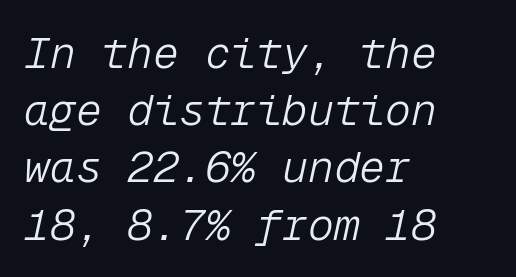
This sample is left-justified, so line endings fall wherever the words run out. In terms of leading, this rendering sits right in the middle. The specimen reads as italic at a glance. Underlining? Definitely not there. Heaviness? Minimal to ordinary, like unemphasized prose. Looks like terminal output: every glyph gets an equal slot.
